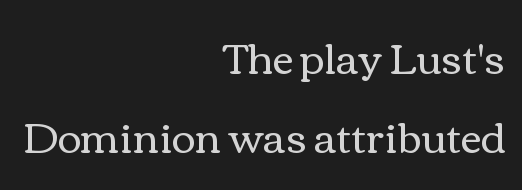
Q: Is the text bold? A: No.
Q: Is the text italic (slanted)? A: No, it is upright.
Q: Is the text underlined? A: No.
Q: How is the paragraph aligned? A: Right-aligned.
Q: Is the spacing between letters normal or unusually wide? A: Normal.
Q: Is the spacing between lines tight, normal or loose? A: Loose.
Q: Width (condensed, normal, or wide)? A: Wide.
Q: Stroke contrast? A: Medium.
Q: x-height? A: Medium.
Q: Monospaced? A: No.
